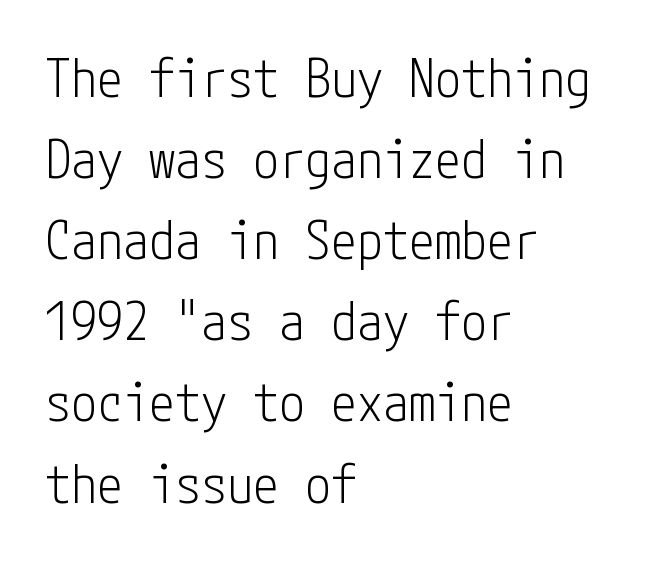
Q: Is the text bold? A: No.
Q: Is the text italic (slanted)? A: No, it is upright.
Q: Is the typeface a serif or a sans-serif typeface? A: Sans-serif.
Q: Is the text underlined? A: No.
Q: How is the paragraph aligned? A: Left-aligned.
Q: Is the spacing between letters normal or unusually wide? A: Normal.
Q: Is the spacing between lines tight, normal or loose? A: Normal.
Q: Width (condensed, normal, or wide)? A: Condensed.
Q: Stroke contrast? A: Low.
Q: x-height? A: Medium.
